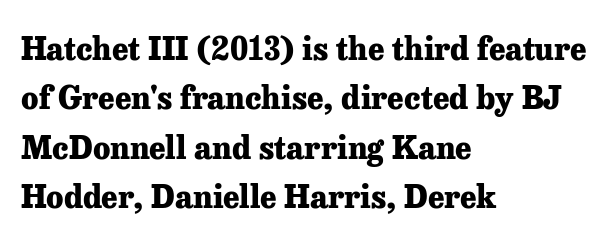
A typesetter would label this face a serif. Is the letter spacing exaggerated? No — it looks like the ordinary default. The passage shown is typed in a proportional face where columns would drift. One-word summary of the alignment: left. Honestly, the row spacing looks completely unremarkable. The zone under the glyphs is completely vacant.
